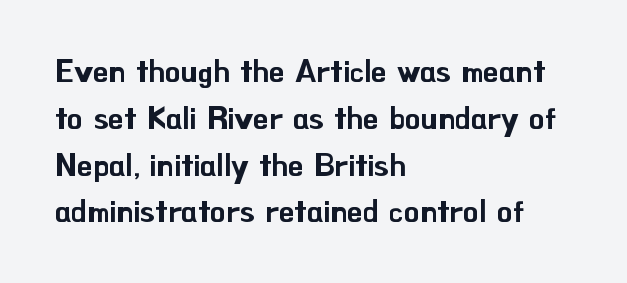
The image shows 31 px sans-serif type, upright; set left-aligned, normal line spacing (1.51x), normal letter spacing, not underlined; low stroke contrast and a small x-height.
